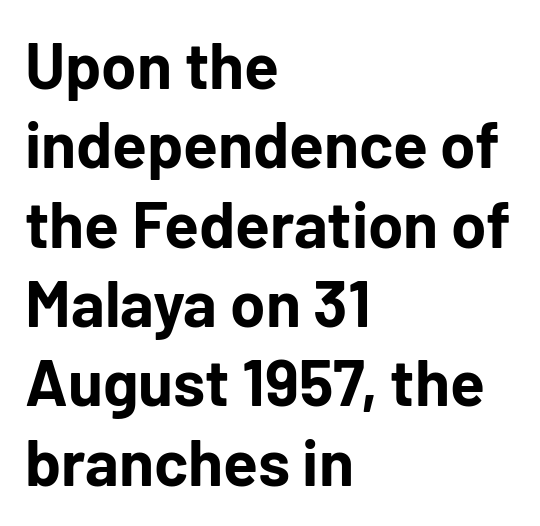
{"serif": "no", "italic": "no", "bold": "yes", "weight": "bold", "width": "normal", "stroke_contrast": "low", "x_height": "medium", "monospaced": "no", "underline": "no", "align": "left", "line_spacing_ratio": 1.24, "letter_spacing": "normal", "letter_spacing_em": 0.0, "glyph_px": 64}
